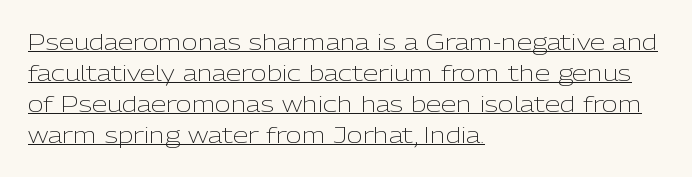
The image shows 22 px text type, upright; set left-aligned, normal line spacing (1.41x), normal letter spacing, underlined.
